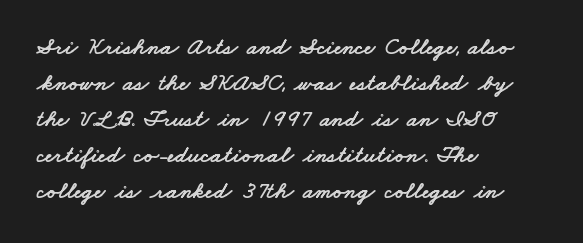
{"underline": "no", "align": "left", "line_spacing": "normal", "line_spacing_ratio": 1.5, "letter_spacing": "normal", "letter_spacing_em": 0.0, "glyph_px": 24}
